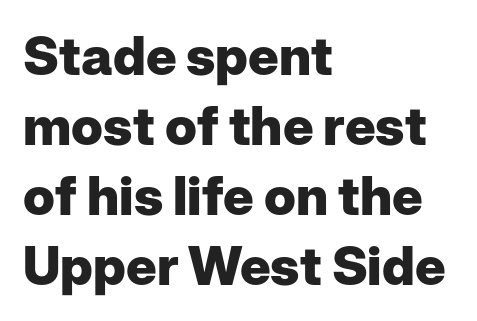
The image shows 53 px heavy sans-serif type, upright; set left-aligned, normal line spacing (1.32x), normal letter spacing, not underlined; low stroke contrast and a medium x-height.
